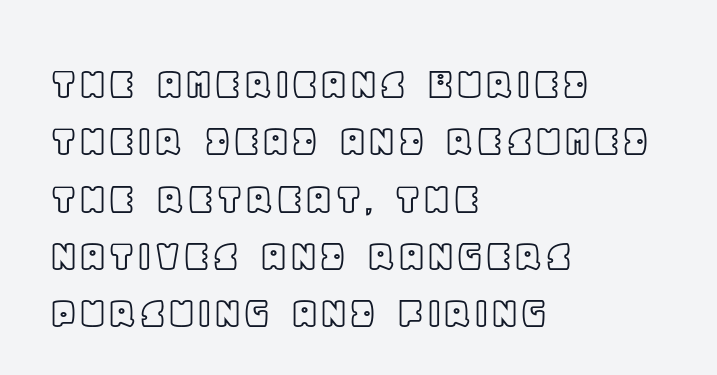
The image shows 47 px text type, upright; set left-aligned, line spacing 1.22x, normal letter spacing, not underlined; a large x-height.
